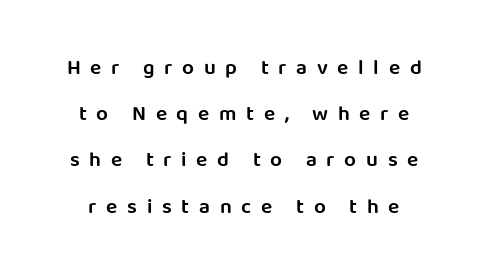
The image shows 21 px text type, upright; set loose line spacing (2.2x), unusually wide letter spacing (+0.46 em), not underlined.
